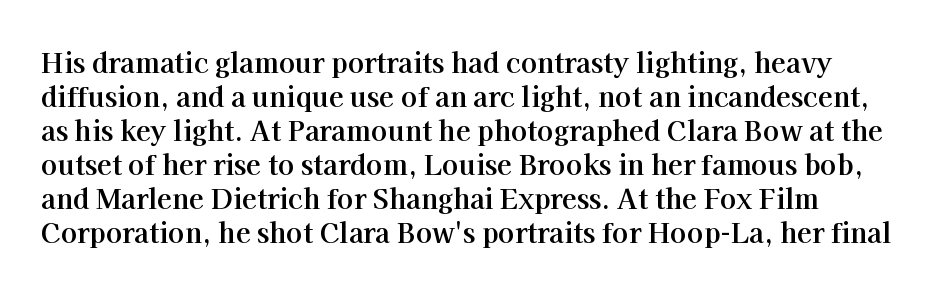
{"italic": "no", "bold": "yes", "underline": "no", "line_spacing": "normal", "line_spacing_ratio": 1.26, "letter_spacing": "normal", "letter_spacing_em": 0.0, "glyph_px": 27}
